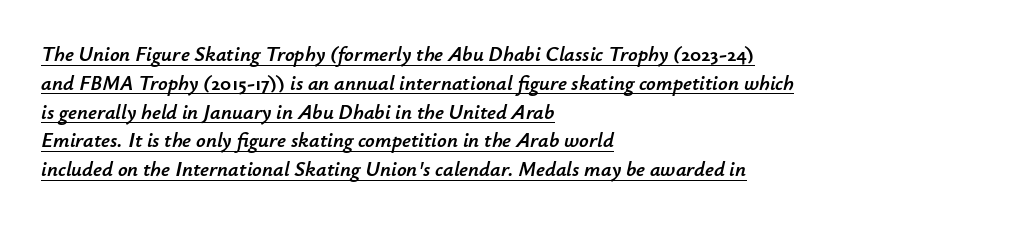
Whoever set this chose a conventional vertical rhythm. The typesetter chose a ragged-right arrangement here. The rendering uses the underline text-decoration. Designer's note — italics engaged. Spacing between characters is what you'd get straight out of the box.
